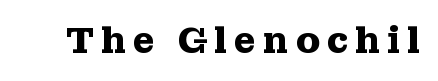
{"serif": "yes", "italic": "no", "bold": "yes", "weight": "heavy", "width": "wide", "stroke_contrast": "medium", "x_height": "medium", "monospaced": "no", "underline": "no", "glyph_px": 36}
